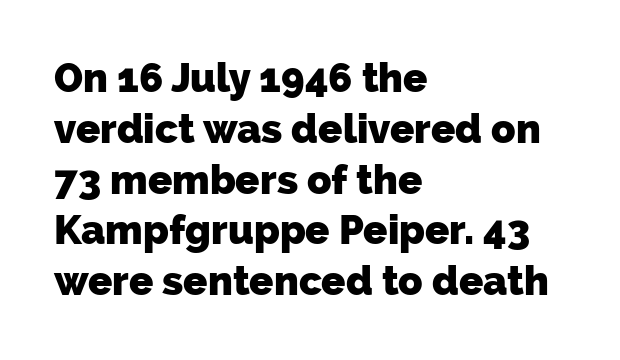
The image shows 40 px heavy sans-serif type; set left-aligned, normal line spacing (1.27x), normal letter spacing, not underlined; low stroke contrast and a medium x-height.
